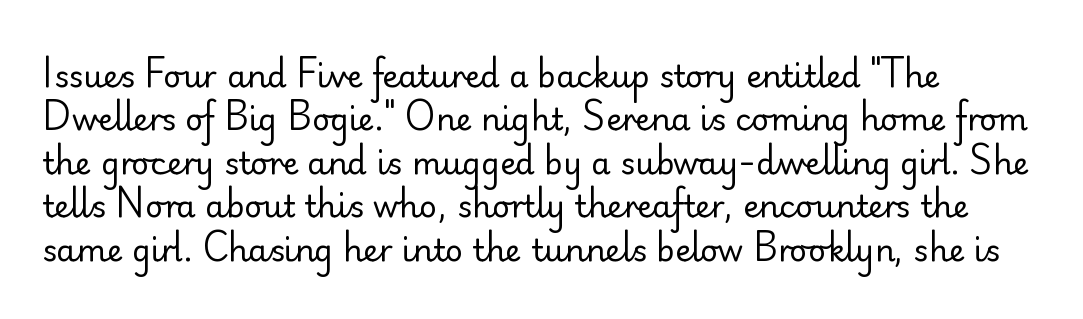
Q: Is the text bold? A: No.
Q: Is the text italic (slanted)? A: No, it is upright.
Q: Is the typeface a serif or a sans-serif typeface? A: Sans-serif.
Q: Is the text underlined? A: No.
Q: How is the paragraph aligned? A: Left-aligned.
Q: Is the spacing between letters normal or unusually wide? A: Normal.
Q: Is the spacing between lines tight, normal or loose? A: Normal.
Q: Width (condensed, normal, or wide)? A: Normal.
Q: Stroke contrast? A: Low.
Q: x-height? A: Small.
Q: Monospaced? A: No.
